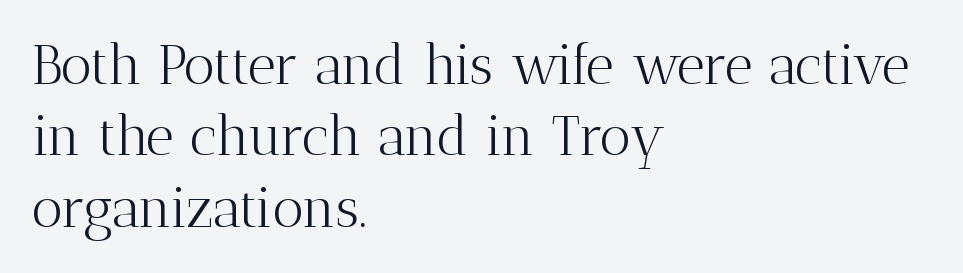
{"serif": "yes", "italic": "no", "bold": "no", "weight": "light", "width": "normal", "stroke_contrast": "medium", "x_height": "medium", "monospaced": "no", "underline": "no", "align": "left", "line_spacing": "normal", "line_spacing_ratio": 1.3, "letter_spacing": "normal", "letter_spacing_em": 0.0, "glyph_px": 55}
